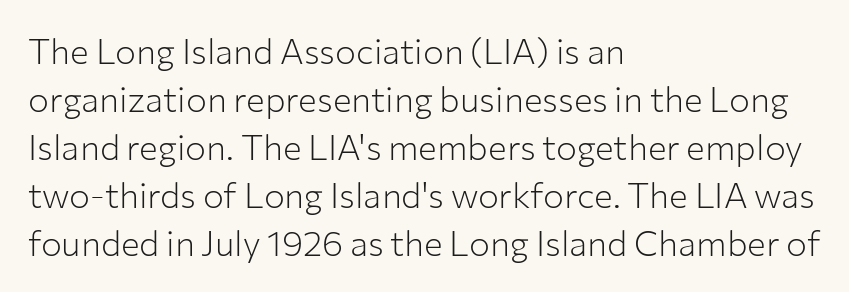
The letterforms sit shoulder to shoulder at normal distance. Notice how the stems are strictly vertical — no italics here. Decoration check: the copy has no underline. You could not count columns in this text — the font is proportionally spaced. Check where the strokes stop: nothing finishes them off — pure sans.
